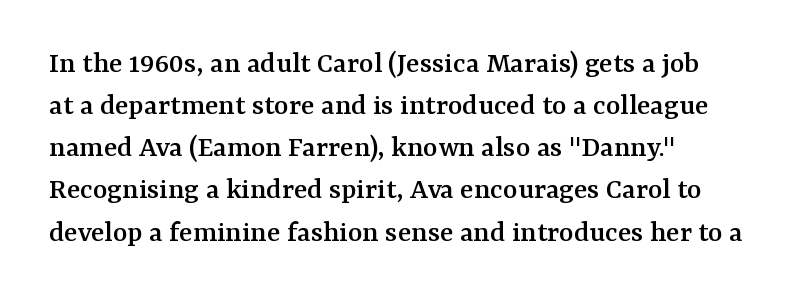
Q: Is the text italic (slanted)? A: No, it is upright.
Q: Is the typeface a serif or a sans-serif typeface? A: Serif.
Q: Is the text underlined? A: No.
Q: Is the spacing between letters normal or unusually wide? A: Normal.
Q: Is the spacing between lines tight, normal or loose? A: Normal.
Q: Width (condensed, normal, or wide)? A: Normal.
Q: Stroke contrast? A: Medium.
Q: x-height? A: Medium.
Q: Monospaced? A: No.
